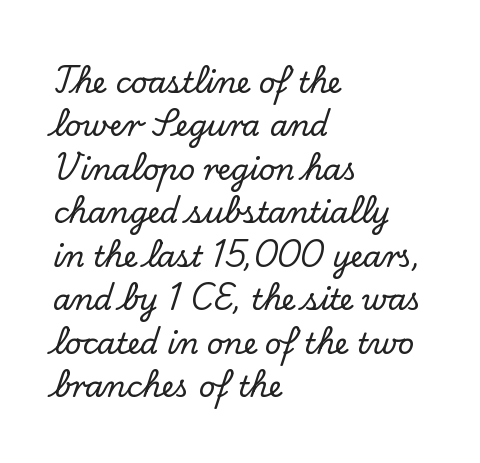
The image shows 29 px serif type; set left-aligned, normal line spacing (1.5x), normal letter spacing, not underlined; low stroke contrast and a small x-height.
